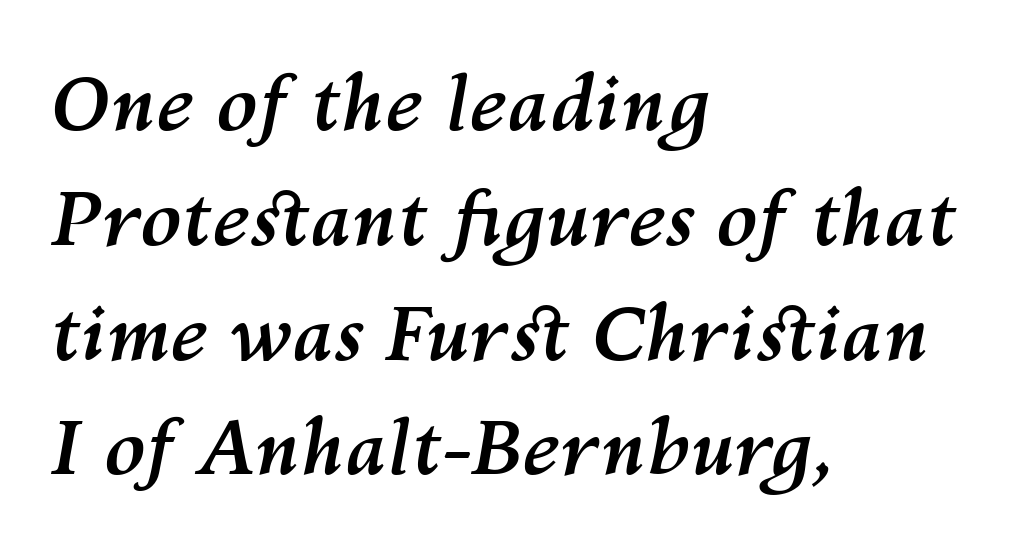
Q: Is the text bold? A: Yes.
Q: Is the text italic (slanted)? A: Yes, it leans right by about 10 degrees.
Q: Is the text underlined? A: No.
Q: How is the paragraph aligned? A: Left-aligned.
Q: Is the spacing between letters normal or unusually wide? A: Normal.
Q: Is the spacing between lines tight, normal or loose? A: Normal.
Q: Width (condensed, normal, or wide)? A: Normal.
Q: Stroke contrast? A: Medium.
Q: x-height? A: Medium.
Q: Monospaced? A: No.
